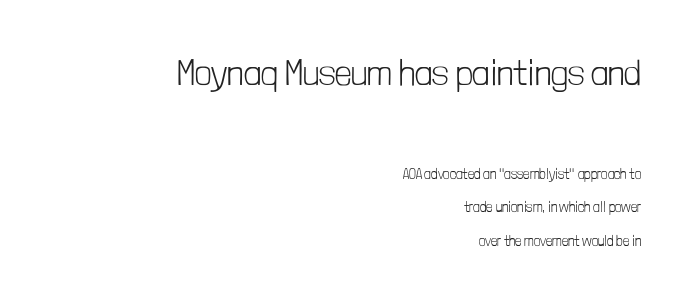
The image shows 36 px light, condensed sans-serif type, upright; set right-aligned, loose line spacing (2.39x), normal letter spacing, not underlined; the first (top) block is 2.57x larger; low stroke contrast and a medium x-height.
